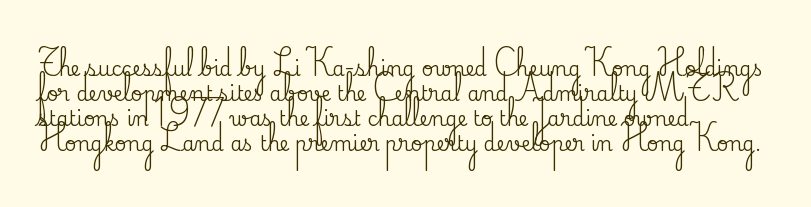
Q: Is the text italic (slanted)? A: No, it is upright.
Q: Is the text underlined? A: No.
Q: How is the paragraph aligned? A: Left-aligned.
Q: Is the spacing between letters normal or unusually wide? A: Normal.
Q: Is the spacing between lines tight, normal or loose? A: Normal.
